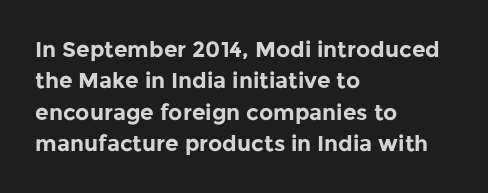
The image shows 22 px bold type, upright; set left-aligned, normal line spacing (1.43x), normal letter spacing, not underlined.
